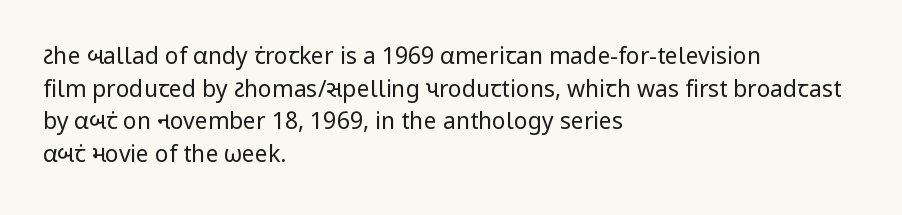
{"italic": "no", "bold": "no", "underline": "no", "align": "left", "line_spacing": "normal", "line_spacing_ratio": 1.42, "letter_spacing": "normal", "letter_spacing_em": 0.0, "glyph_px": 23}
